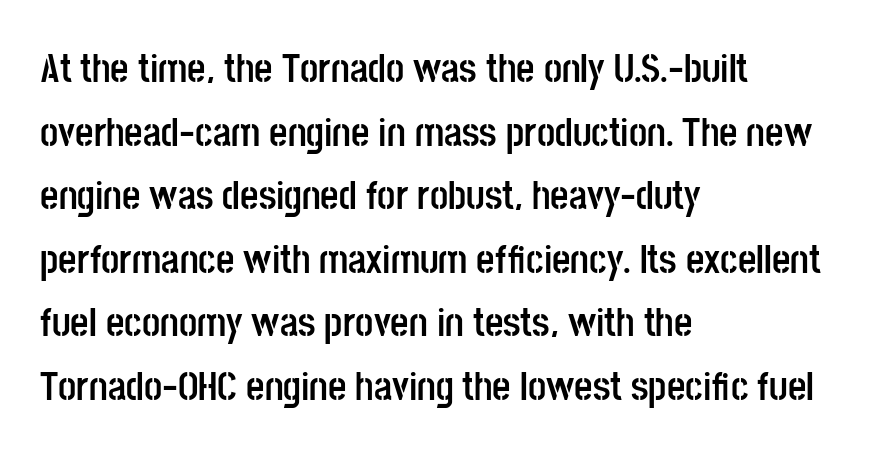
Q: Is the text bold? A: Yes.
Q: Is the text italic (slanted)? A: No, it is upright.
Q: Is the typeface a serif or a sans-serif typeface? A: Sans-serif.
Q: Is the text underlined? A: No.
Q: How is the paragraph aligned? A: Left-aligned.
Q: Is the spacing between letters normal or unusually wide? A: Normal.
Q: Is the spacing between lines tight, normal or loose? A: Normal.
Q: Width (condensed, normal, or wide)? A: Condensed.
Q: Stroke contrast? A: Low.
Q: x-height? A: Large.
Q: Monospaced? A: No.
